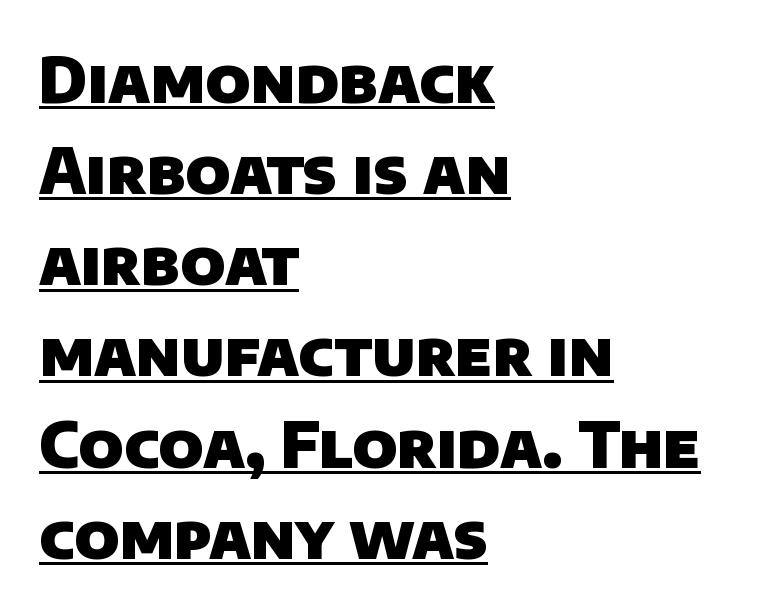
{"serif": "no", "bold": "yes", "weight": "heavy", "width": "normal", "stroke_contrast": "low", "x_height": "large", "monospaced": "no", "underline": "yes", "align": "left", "line_spacing": "normal", "line_spacing_ratio": 1.47, "letter_spacing": "normal", "letter_spacing_em": 0.0, "glyph_px": 62}
